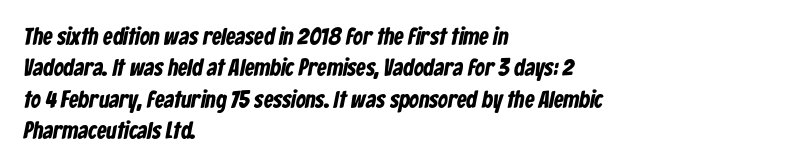
{"bold": "yes", "underline": "no", "align": "left", "line_spacing": "normal", "line_spacing_ratio": 1.31, "letter_spacing": "normal", "letter_spacing_em": 0.0, "glyph_px": 24}
